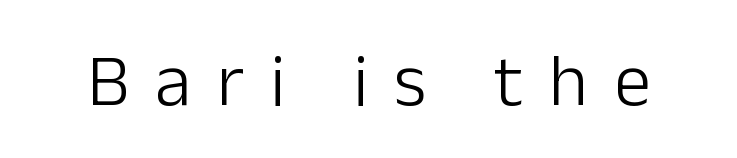
{"serif": "no", "italic": "no", "bold": "no", "weight": "light", "width": "normal", "stroke_contrast": "low", "x_height": "medium", "monospaced": "no", "underline": "no", "letter_spacing": "wide", "letter_spacing_em": 0.35, "glyph_px": 74}
